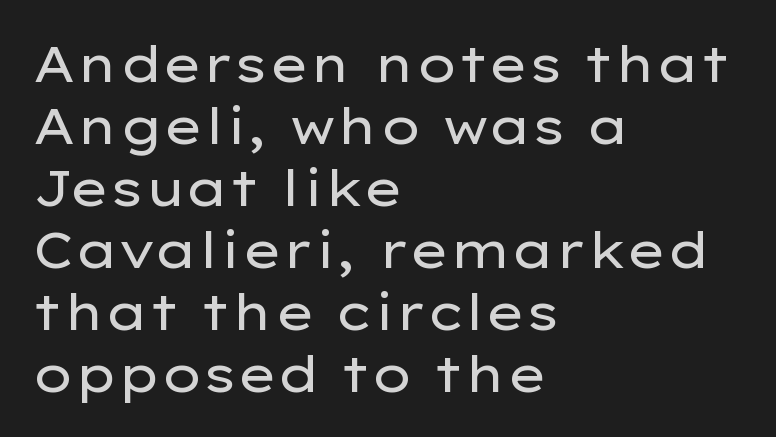
This rendering uses left alignment, leaving the right contour irregular. Letterform terminals end flat and unadorned throughout the passage. The baseline area is clear. Notice how the stems are strictly vertical — no italics here.
